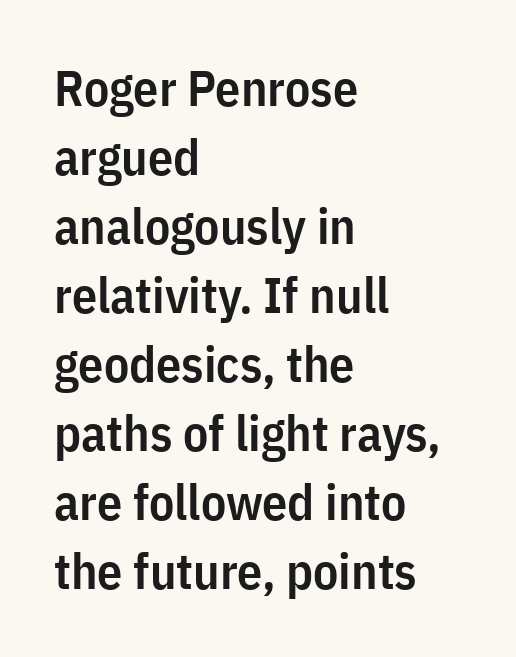
Q: Is the text bold? A: Semi-bold.
Q: Is the text italic (slanted)? A: No, it is upright.
Q: Is the typeface a serif or a sans-serif typeface? A: Sans-serif.
Q: Is the text underlined? A: No.
Q: How is the paragraph aligned? A: Left-aligned.
Q: Is the spacing between letters normal or unusually wide? A: Normal.
Q: Is the spacing between lines tight, normal or loose? A: Normal.
Q: Width (condensed, normal, or wide)? A: Condensed.
Q: Stroke contrast? A: Low.
Q: x-height? A: Medium.
Q: Monospaced? A: No.
